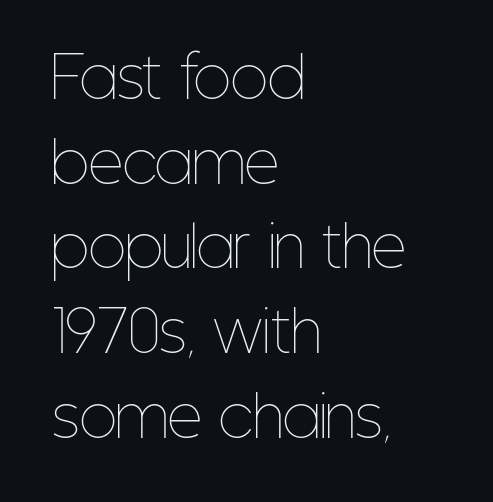
{"italic": "no", "bold": "no", "weight": "thin", "width": "condensed", "stroke_contrast": "low", "x_height": "medium", "monospaced": "no", "underline": "no", "align": "left", "line_spacing": "normal", "line_spacing_ratio": 1.54, "letter_spacing": "normal", "letter_spacing_em": 0.0, "glyph_px": 55}
